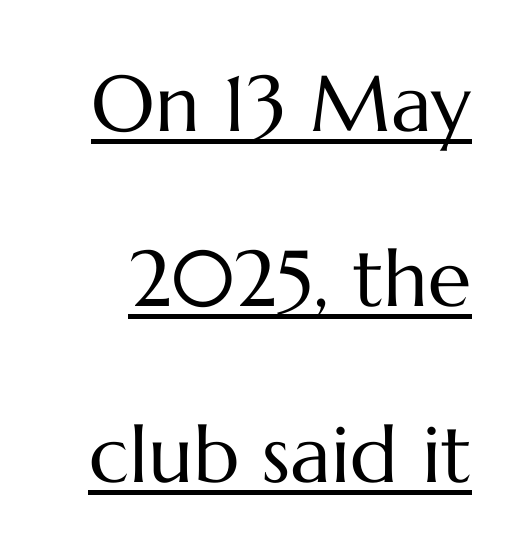
Q: Is the text bold? A: No.
Q: Is the text italic (slanted)? A: No, it is upright.
Q: Is the text underlined? A: Yes.
Q: Is the spacing between letters normal or unusually wide? A: Normal.
Q: Is the spacing between lines tight, normal or loose? A: Loose.
Q: Width (condensed, normal, or wide)? A: Normal.
Q: Stroke contrast? A: Medium.
Q: x-height? A: Medium.
Q: Monospaced? A: No.
